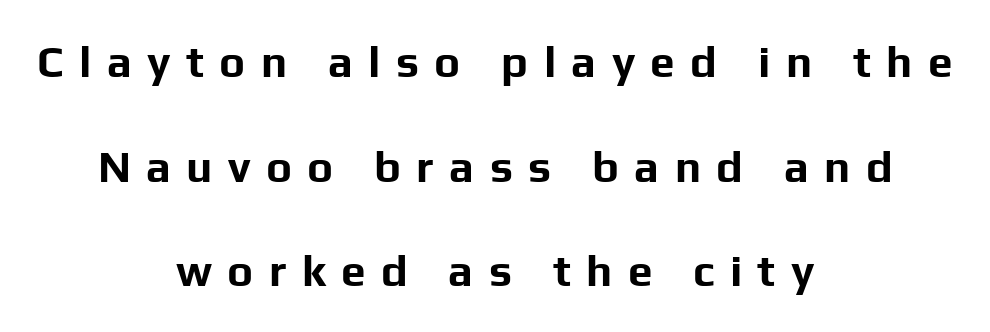
Q: Is the text bold? A: Yes.
Q: Is the text italic (slanted)? A: No, it is upright.
Q: Is the typeface a serif or a sans-serif typeface? A: Sans-serif.
Q: Is the text underlined? A: No.
Q: How is the paragraph aligned? A: Centered.
Q: Is the spacing between letters normal or unusually wide? A: Unusually wide.
Q: Is the spacing between lines tight, normal or loose? A: Loose.
Q: Width (condensed, normal, or wide)? A: Normal.
Q: Stroke contrast? A: Low.
Q: x-height? A: Medium.
Q: Monospaced? A: No.
